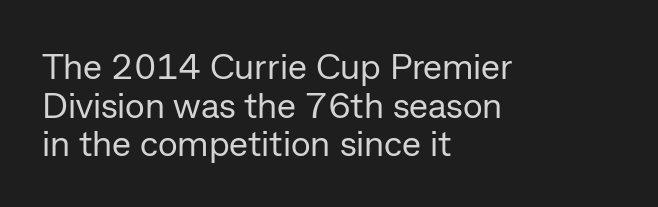
The image shows 36 px regular-weight sans-serif type, upright; set left-aligned, tight line spacing (1.07x), normal letter spacing, not underlined; low stroke contrast and a medium x-height.
